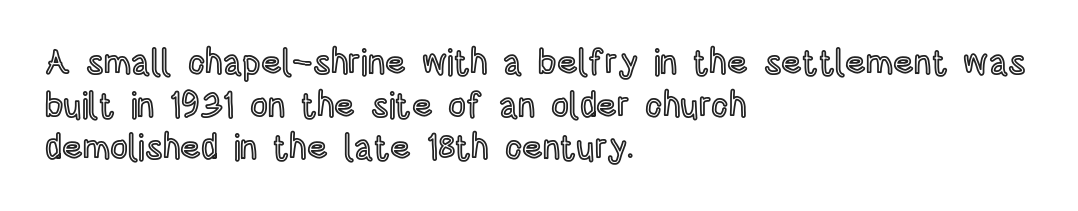
Unmarked baselines from the first word to the last. Think of a printed novel: that variable character pitch is what you see here. These lines were composed using upright roman letters. The text block is weighted toward the left margin, trailing off unevenly rightward.
